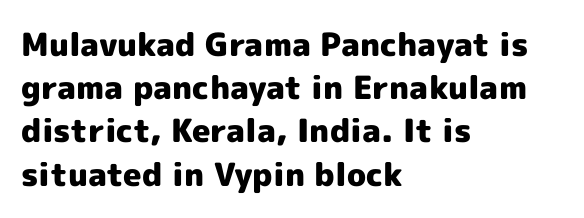
The image shows 32 px heavy sans-serif type, upright; set left-aligned, normal line spacing (1.35x), normal letter spacing, not underlined; a medium x-height.
